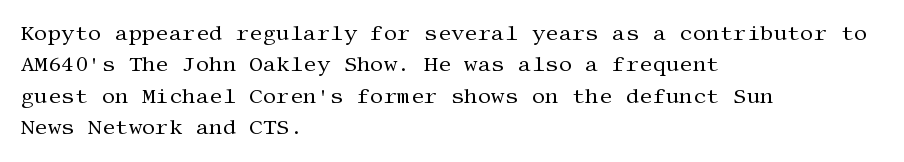
Q: Is the text bold? A: No.
Q: Is the text italic (slanted)? A: No, it is upright.
Q: Is the text underlined? A: No.
Q: How is the paragraph aligned? A: Left-aligned.
Q: Is the spacing between letters normal or unusually wide? A: Normal.
Q: Is the spacing between lines tight, normal or loose? A: Normal.
